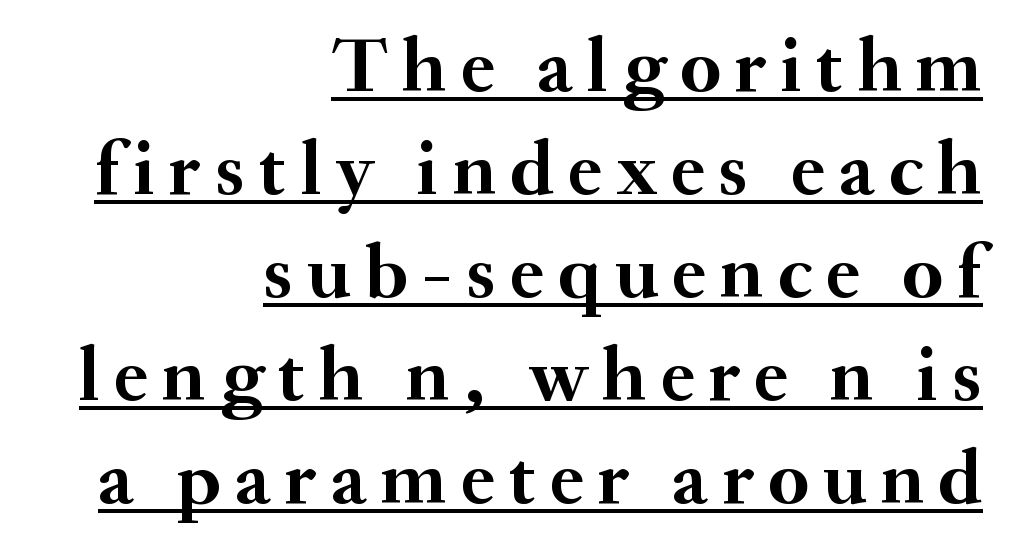
{"serif": "yes", "italic": "no", "bold": "yes", "weight": "semibold", "width": "normal", "stroke_contrast": "medium", "x_height": "small", "monospaced": "no", "underline": "yes", "align": "right", "line_spacing": "normal", "line_spacing_ratio": 1.32, "glyph_px": 78}
